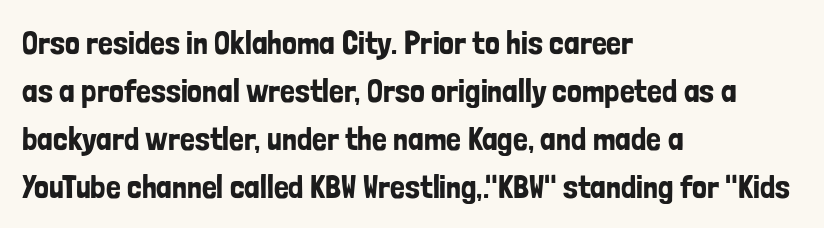
Q: Is the text italic (slanted)? A: No, it is upright.
Q: Is the typeface a serif or a sans-serif typeface? A: Sans-serif.
Q: Is the text underlined? A: No.
Q: How is the paragraph aligned? A: Left-aligned.
Q: Is the spacing between letters normal or unusually wide? A: Normal.
Q: Is the spacing between lines tight, normal or loose? A: Normal.
Q: Width (condensed, normal, or wide)? A: Condensed.
Q: Stroke contrast? A: Low.
Q: x-height? A: Medium.
Q: Monospaced? A: No.
